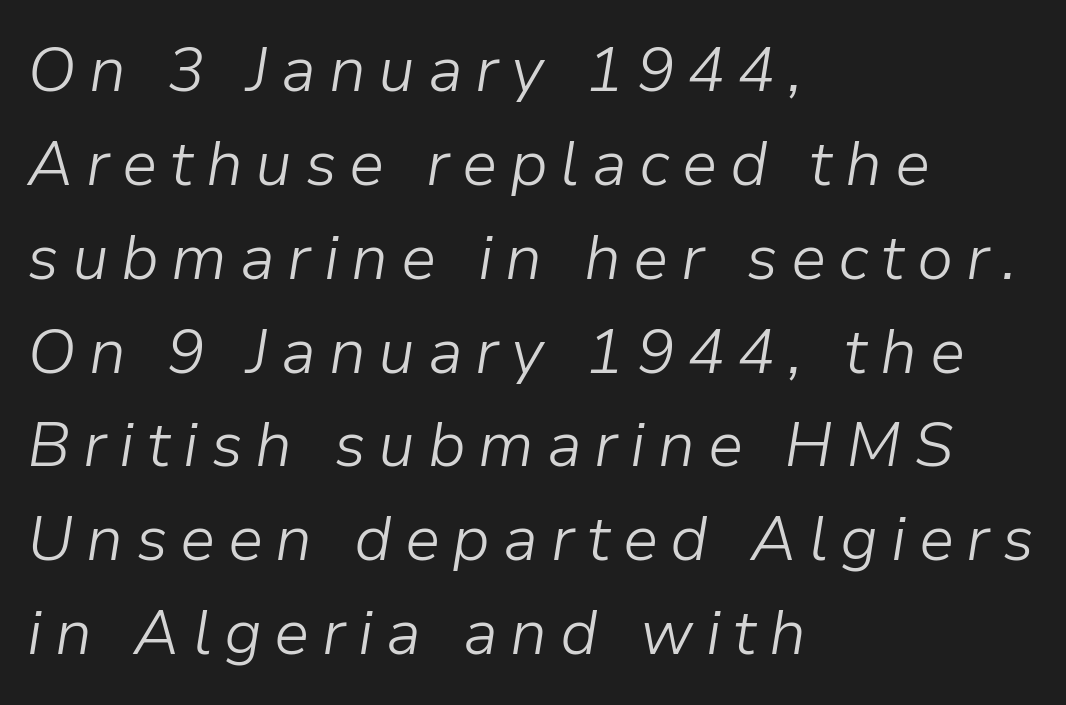
Q: Is the text bold? A: No.
Q: Is the text italic (slanted)? A: Yes, it leans right by about 9 degrees.
Q: Is the text underlined? A: No.
Q: How is the paragraph aligned? A: Left-aligned.
Q: Is the spacing between letters normal or unusually wide? A: Unusually wide.
Q: Is the spacing between lines tight, normal or loose? A: Normal.
Q: Width (condensed, normal, or wide)? A: Normal.
Q: Stroke contrast? A: Low.
Q: x-height? A: Medium.
Q: Monospaced? A: No.
